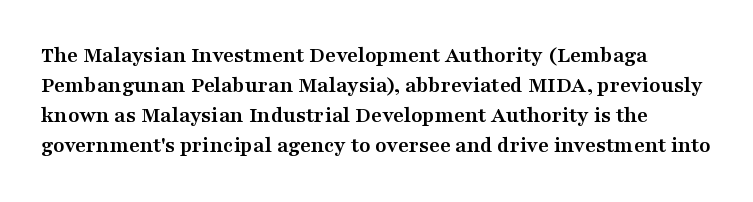
{"italic": "no", "bold": "yes", "underline": "no", "line_spacing": "normal", "line_spacing_ratio": 1.31, "letter_spacing": "normal", "letter_spacing_em": 0.0, "glyph_px": 23}
